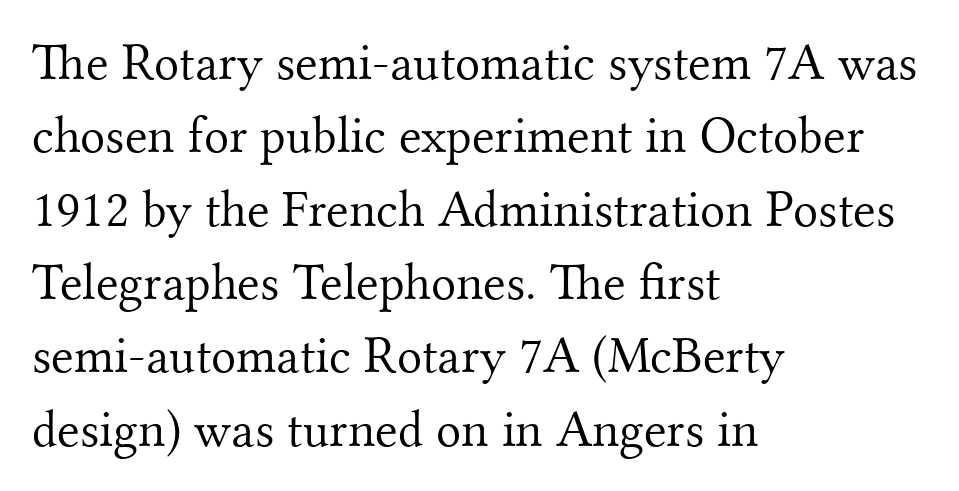
The image shows 52 px light serif type, upright; set left-aligned, normal line spacing (1.41x), normal letter spacing, not underlined; medium stroke contrast and a small x-height.
